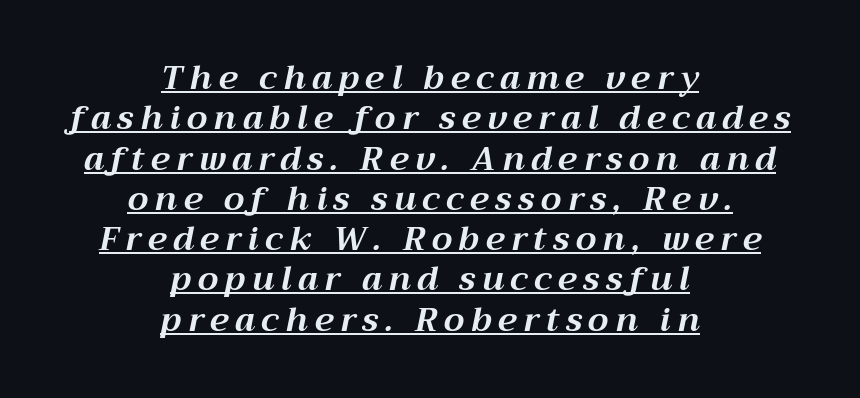
The image shows 33 px bold type, italic (leaning right); set centered, line spacing 1.22x, unusually wide letter spacing (+0.2 em), underlined; medium stroke contrast and a medium x-height.
